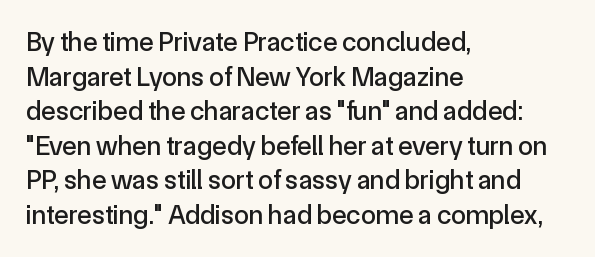
The image shows 27 px text type, upright; set left-aligned, normal line spacing (1.28x), normal letter spacing, not underlined.
